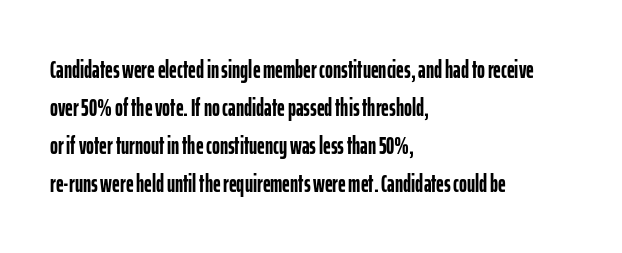
The space between consecutive lines is moderate. Alignment: flush left. The passage shown is not underscored anywhere. The type is set solid horizontally, with unmodified tracking. The characters look thick and weighty, a clear bold. Unlike italic type, these characters show no tilt at all.
